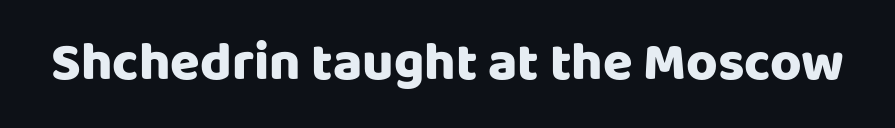
The letters are bold, with thick, heavy strokes. Spacing verdict: proportional, widths tailored to each character. Unlike italic type, these characters show no tilt at all. Has an underline been added? It has not. The letterforms sit shoulder to shoulder at normal distance.
